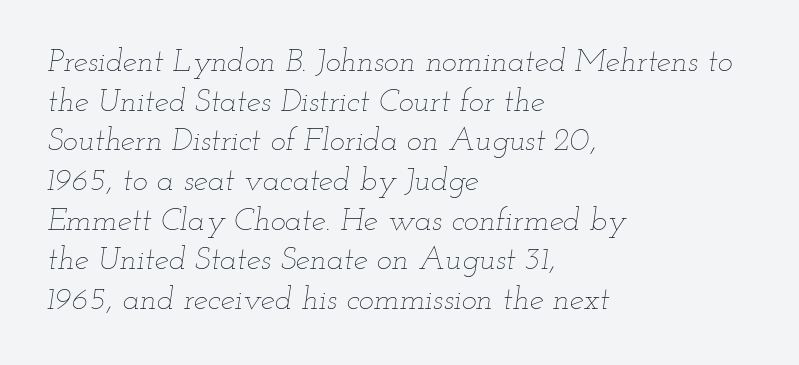
The image shows 32 px thin, wide type, italic (leaning right); set left-aligned, line spacing 1.24x, normal letter spacing, not underlined; low stroke contrast and a small x-height.
